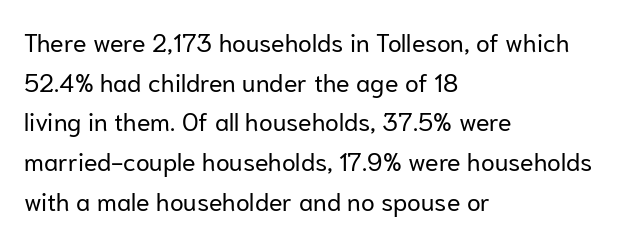
The image shows 25 px text type, upright; set left-aligned, normal line spacing (1.59x), normal letter spacing, not underlined.
